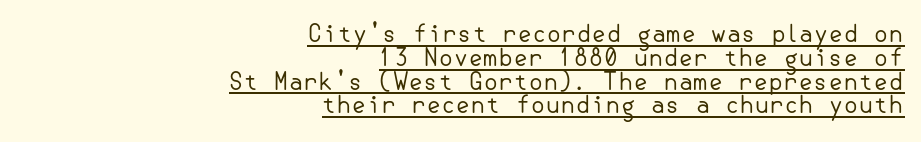
Q: Is the text bold? A: No.
Q: Is the text italic (slanted)? A: No, it is upright.
Q: Is the text underlined? A: Yes.
Q: How is the paragraph aligned? A: Right-aligned.
Q: Is the spacing between letters normal or unusually wide? A: Normal.
Q: Is the spacing between lines tight, normal or loose? A: Tight.
